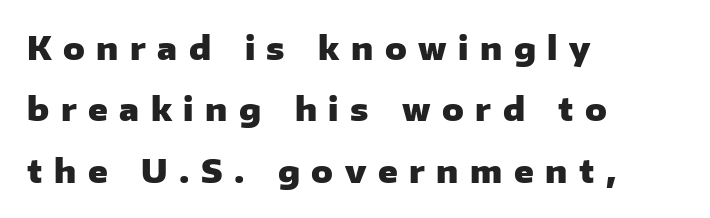
Q: Is the text bold? A: Yes.
Q: Is the text italic (slanted)? A: No, it is upright.
Q: Is the typeface a serif or a sans-serif typeface? A: Sans-serif.
Q: Is the text underlined? A: No.
Q: How is the paragraph aligned? A: Left-aligned.
Q: Is the spacing between letters normal or unusually wide? A: Unusually wide.
Q: Is the spacing between lines tight, normal or loose? A: Loose.
Q: Width (condensed, normal, or wide)? A: Normal.
Q: Stroke contrast? A: Low.
Q: x-height? A: Medium.
Q: Monospaced? A: No.
